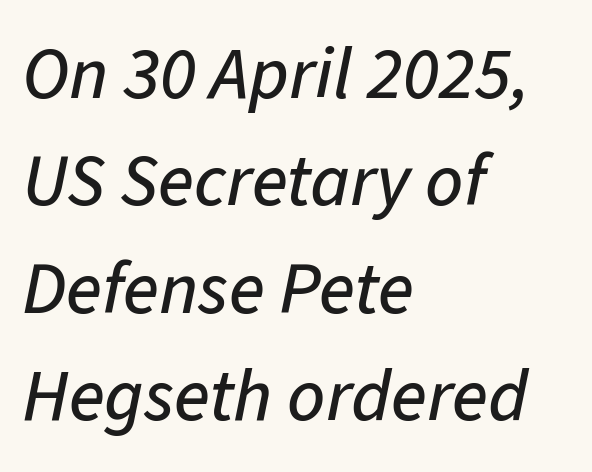
The image shows 74 px text type, italic (leaning right); set left-aligned, normal line spacing (1.45x), normal letter spacing, not underlined; low stroke contrast and a medium x-height.
